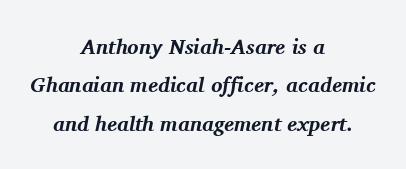
Q: Is the text bold? A: Yes.
Q: Is the text italic (slanted)? A: Yes, it leans right by about 11 degrees.
Q: Is the text underlined? A: No.
Q: How is the paragraph aligned? A: Centered.
Q: Is the spacing between letters normal or unusually wide? A: Normal.
